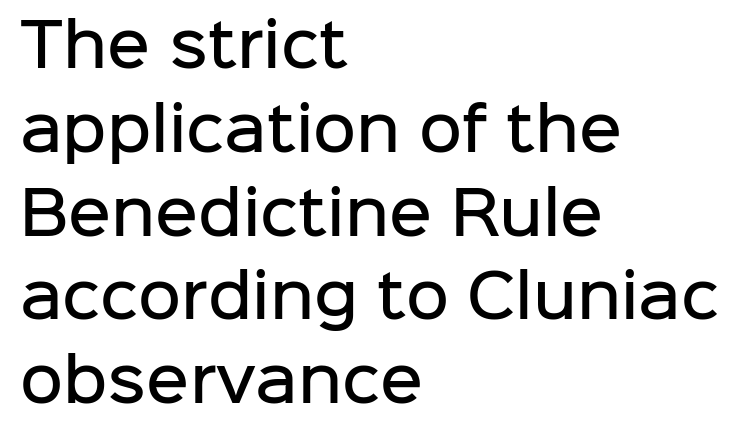
The image shows 59 px semibold sans-serif type, upright; set left-aligned, normal line spacing (1.42x), normal letter spacing, not underlined; low stroke contrast and a medium x-height.
